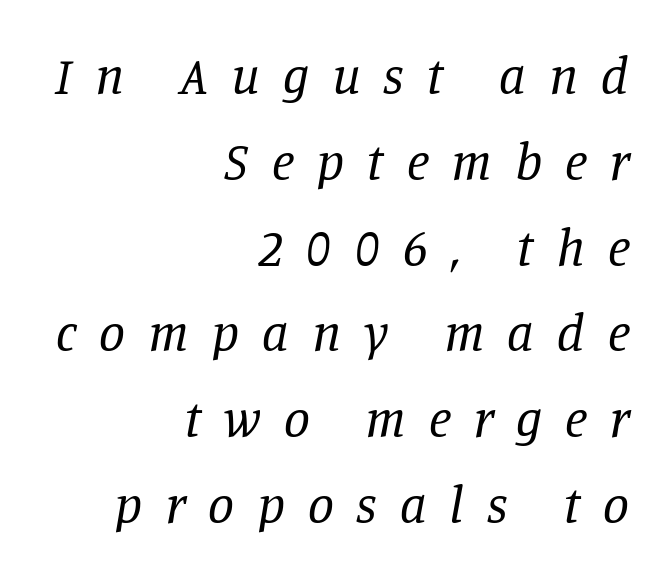
Q: Is the text bold? A: No.
Q: Is the text italic (slanted)? A: Yes, it leans right by about 11 degrees.
Q: Is the typeface a serif or a sans-serif typeface? A: Serif.
Q: Is the text underlined? A: No.
Q: How is the paragraph aligned? A: Right-aligned.
Q: Is the spacing between letters normal or unusually wide? A: Unusually wide.
Q: Is the spacing between lines tight, normal or loose? A: Normal.
Q: Width (condensed, normal, or wide)? A: Normal.
Q: Stroke contrast? A: Low.
Q: x-height? A: Large.
Q: Monospaced? A: No.
